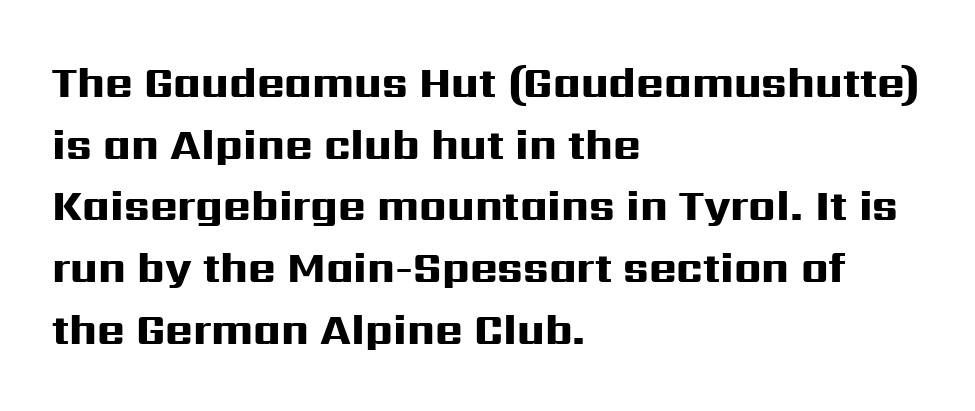
The image shows 42 px heavy, wide sans-serif type, upright; set left-aligned, normal line spacing (1.47x), normal letter spacing, not underlined; high stroke contrast and a medium x-height.
